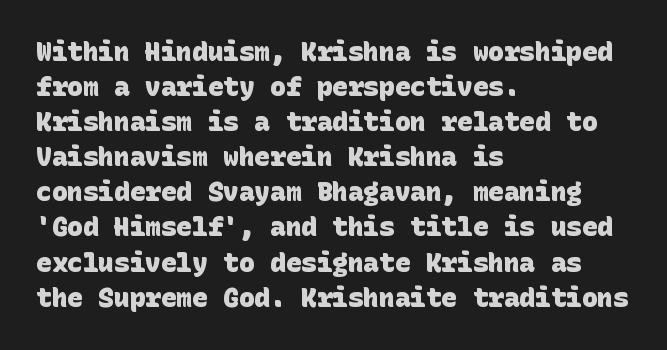
{"bold": "yes", "underline": "no", "align": "left", "line_spacing": "normal", "line_spacing_ratio": 1.35, "letter_spacing": "normal", "letter_spacing_em": 0.0, "glyph_px": 26}
